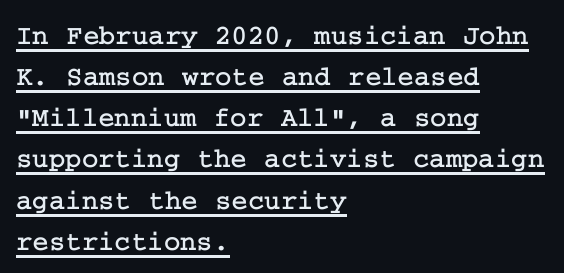
The image shows 28 px serif type, upright; set left-aligned, normal line spacing (1.47x), normal letter spacing, underlined; low stroke contrast and a medium x-height.
